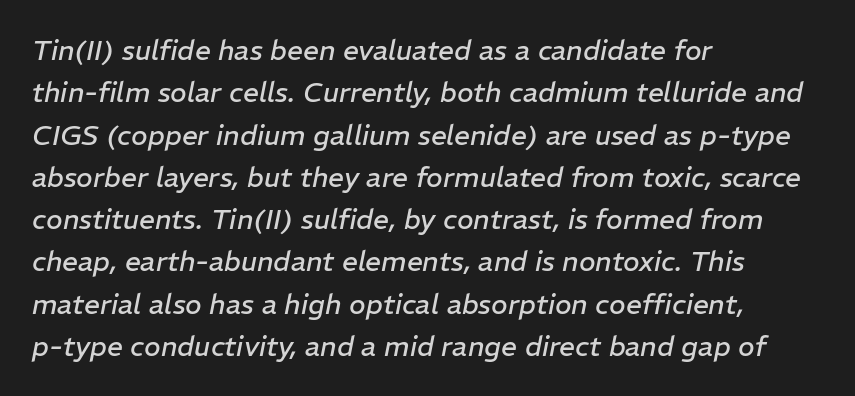
Q: Is the text bold? A: No.
Q: Is the text italic (slanted)? A: Yes, it leans right by about 11 degrees.
Q: Is the text underlined? A: No.
Q: How is the paragraph aligned? A: Left-aligned.
Q: Is the spacing between letters normal or unusually wide? A: Normal.
Q: Is the spacing between lines tight, normal or loose? A: Normal.
Q: Width (condensed, normal, or wide)? A: Normal.
Q: Stroke contrast? A: Low.
Q: x-height? A: Medium.
Q: Monospaced? A: No.
